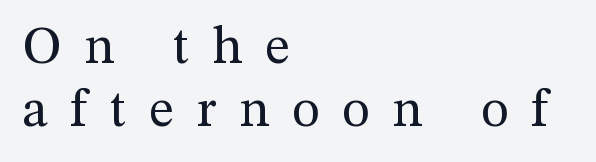
The rag falls on the right side of this text block. Letters rest on an invisible, unmarked baseline. On a weight scale, this lands at 450 or below. The type sits square on the baseline with zero lean. The rendering uses natural spacing where letterforms have individual widths. Classification — serif.
